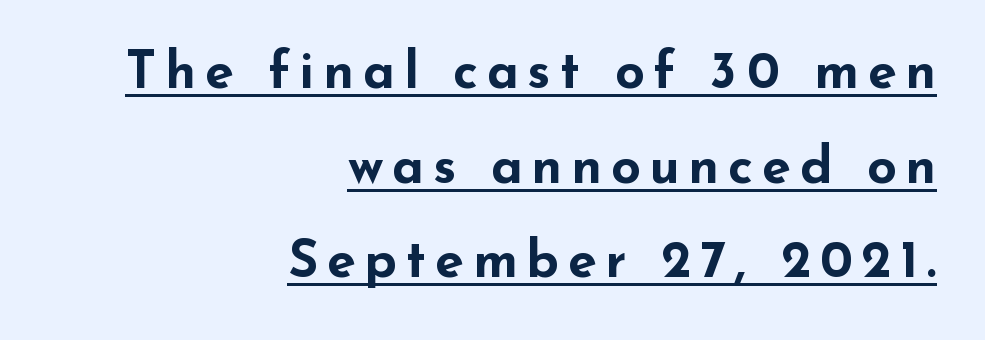
The image shows 52 px bold, wide sans-serif type, upright; set right-aligned, line spacing 1.82x, underlined; low stroke contrast and a small x-height.
